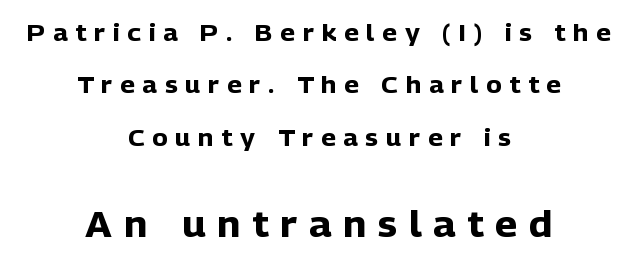
Q: Is the text bold? A: Yes.
Q: Is the text italic (slanted)? A: No, it is upright.
Q: Is the typeface a serif or a sans-serif typeface? A: Sans-serif.
Q: Is the text underlined? A: No.
Q: How is the paragraph aligned? A: Centered.
Q: Is the spacing between letters normal or unusually wide? A: Unusually wide.
Q: Is the spacing between lines tight, normal or loose? A: Loose.
Q: Which block of text is set in a larger size, the first (top) or the second (bottom)? A: The second (bottom) one.
Q: Width (condensed, normal, or wide)? A: Normal.
Q: Stroke contrast? A: Low.
Q: x-height? A: Medium.
Q: Monospaced? A: No.
